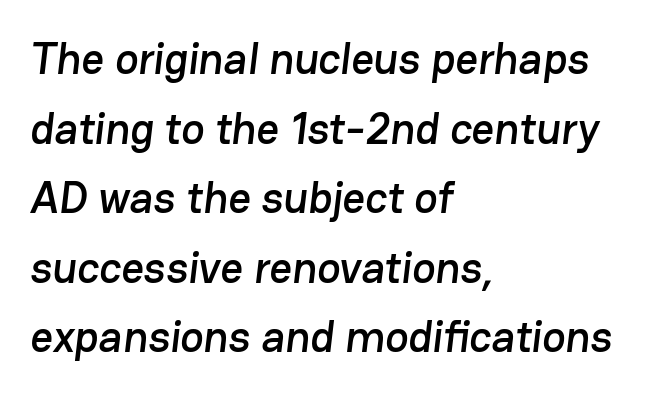
{"serif": "no", "width": "normal", "stroke_contrast": "low", "x_height": "medium", "monospaced": "no", "underline": "no", "align": "left", "line_spacing": "normal", "line_spacing_ratio": 1.58, "letter_spacing": "normal", "letter_spacing_em": 0.0, "glyph_px": 44}
